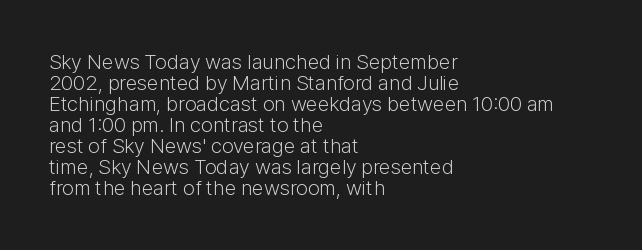
This is not heavy type; no bold has been used. The block of text is dense from top to bottom, with scant space between rows. Designer's note — italics off, roman on. Caption: standard tracking, unaltered. Rule under the text: the space is simply empty.
